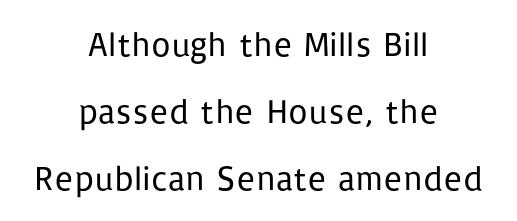
This sample uses a sans-serif face. Nope, not italic — everything's standing straight. Inter-character spacing is left at the font's built-in metrics. Do the characters align in a grid? No, the font is proportional.
